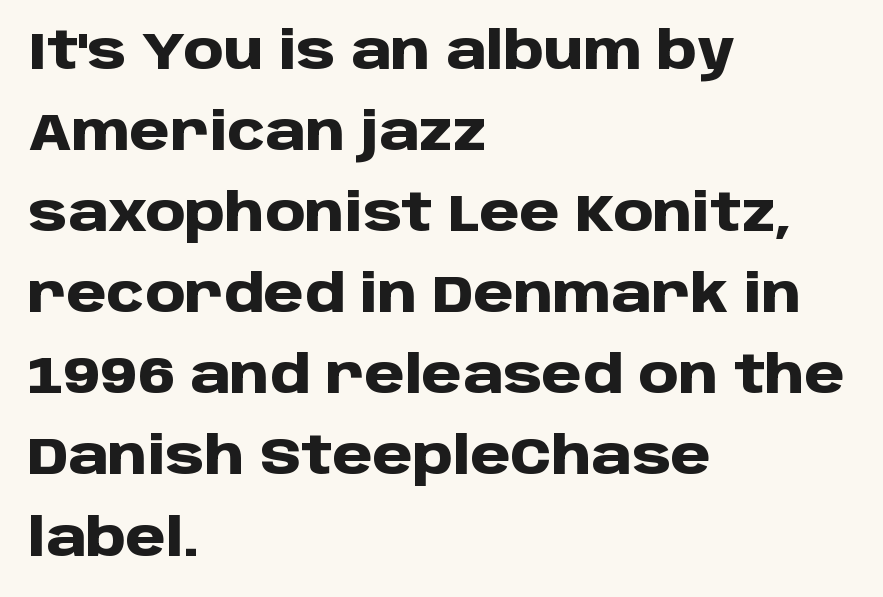
Q: Is the text bold? A: Yes.
Q: Is the text italic (slanted)? A: No, it is upright.
Q: Is the typeface a serif or a sans-serif typeface? A: Sans-serif.
Q: Is the text underlined? A: No.
Q: How is the paragraph aligned? A: Left-aligned.
Q: Is the spacing between letters normal or unusually wide? A: Normal.
Q: Is the spacing between lines tight, normal or loose? A: Normal.
Q: Width (condensed, normal, or wide)? A: Normal.
Q: Stroke contrast? A: Low.
Q: x-height? A: Large.
Q: Monospaced? A: No.
